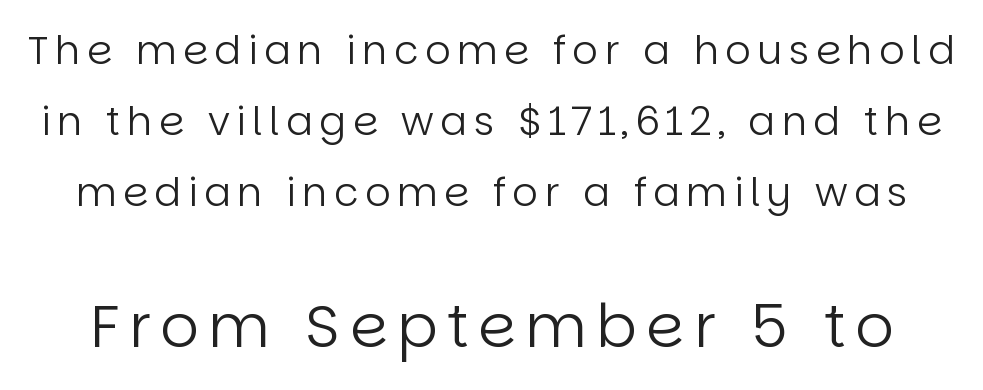
Unlike a traditional serif, this face leaves its strokes unadorned. This sample uses an upright cut, with every glyph sitting square on the baseline. Caption: upper text group reduced, lower text group enlarged. This reads as an unemphasized weight, regular at the heaviest. The letters advance in unequal steps, a hallmark of proportional type.
